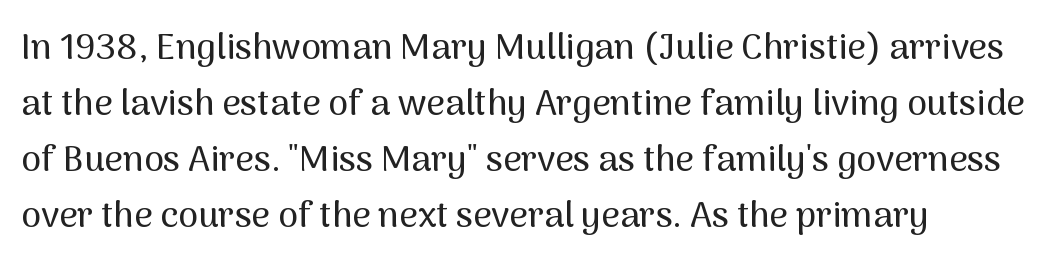
The image shows 36 px sans-serif type, upright; set normal line spacing (1.56x), normal letter spacing, not underlined; medium stroke contrast and a medium x-height.
